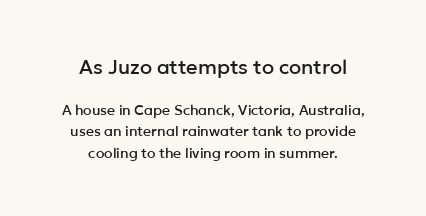
{"italic": "no", "underline": "no", "align": "center", "line_spacing": "normal", "line_spacing_ratio": 1.54, "letter_spacing": "normal", "letter_spacing_em": 0.0, "larger_block": "first", "size_ratio": 1.43, "glyph_px": 20}
